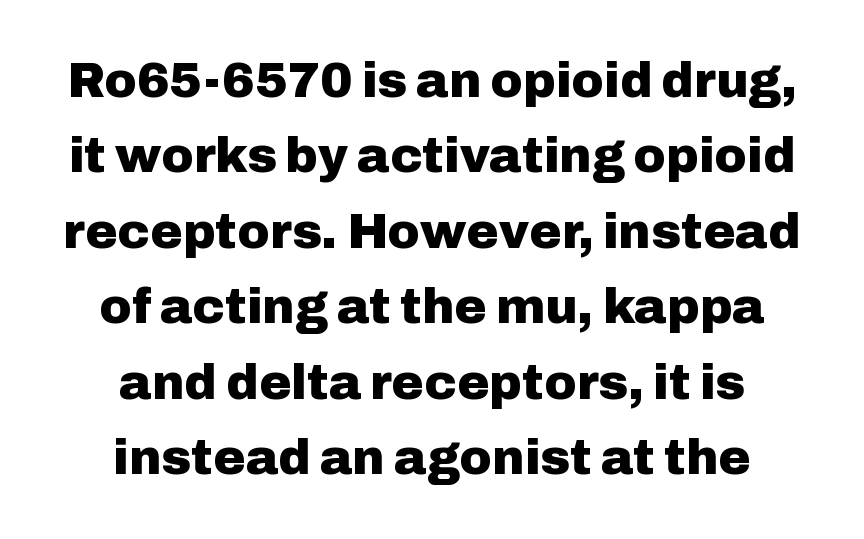
It's the straight-up-and-down kind of type. Regarding serifs, this sample does without them. Line spacing here is normal. Clear beneath every line of the passage.
